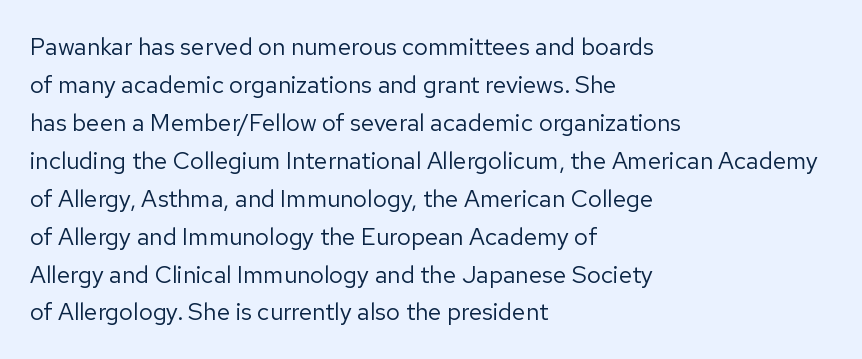
The image shows 24 px text type, upright; set left-aligned, normal line spacing (1.58x), normal letter spacing, not underlined.
